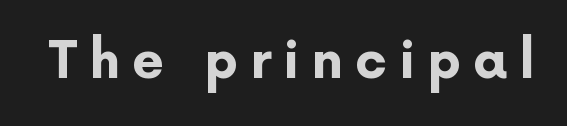
Is the type bold? Yes — the strokes are clearly thick and heavy. Vertical strokes here are truly vertical. Note the varied advance widths — an 'i' is clearly narrower than an 'm'. I'd call this a sans setting — the letters go barefoot. The string is rendered with underlining switched off.
